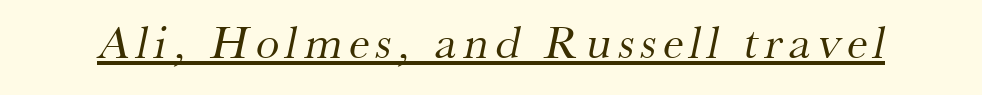
{"serif": "yes", "bold": "no", "weight": "regular", "width": "normal", "stroke_contrast": "medium", "x_height": "small", "monospaced": "no", "underline": "yes", "glyph_px": 47}
